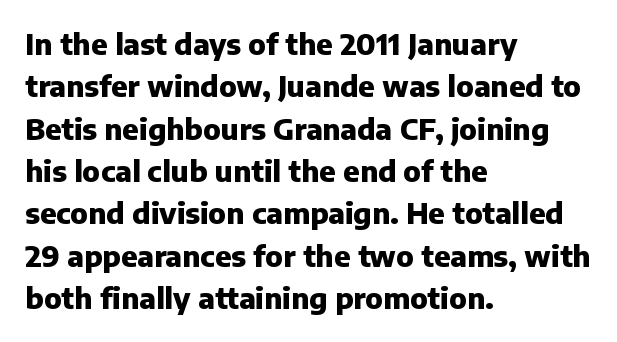
The image shows 29 px heavy sans-serif type, upright; set left-aligned, normal line spacing (1.46x), normal letter spacing, not underlined; low stroke contrast and a medium x-height.
